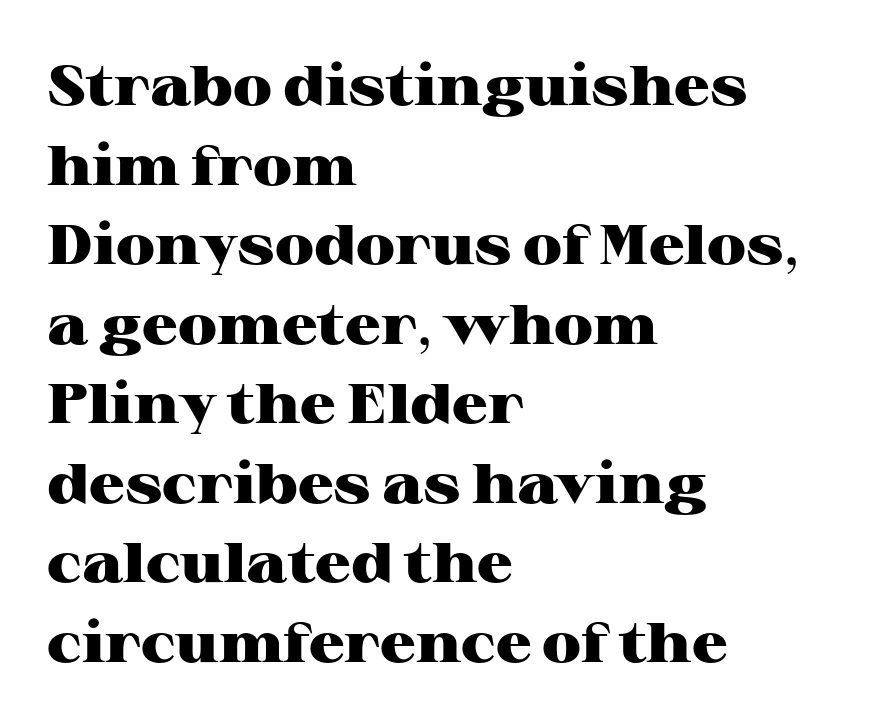
The image shows 56 px heavy, wide serif type, upright; set left-aligned, normal line spacing (1.42x), normal letter spacing, not underlined; high stroke contrast and a medium x-height.
